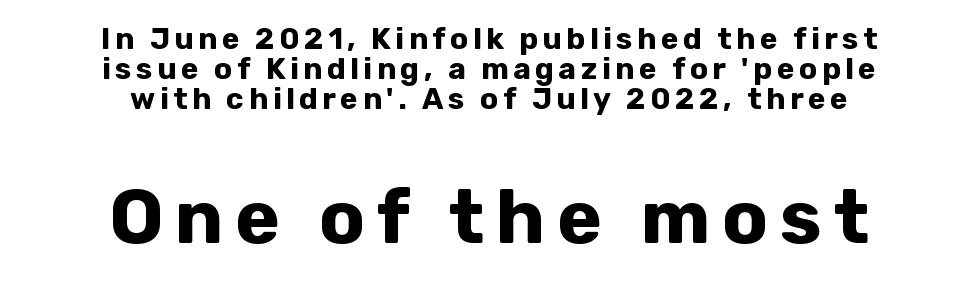
Q: Is the text bold? A: Yes.
Q: Is the text italic (slanted)? A: No, it is upright.
Q: Is the typeface a serif or a sans-serif typeface? A: Sans-serif.
Q: Is the text underlined? A: No.
Q: How is the paragraph aligned? A: Centered.
Q: Is the spacing between lines tight, normal or loose? A: Tight.
Q: Which block of text is set in a larger size, the first (top) or the second (bottom)? A: The second (bottom) one.
Q: Width (condensed, normal, or wide)? A: Normal.
Q: Stroke contrast? A: Low.
Q: x-height? A: Medium.
Q: Monospaced? A: No.
